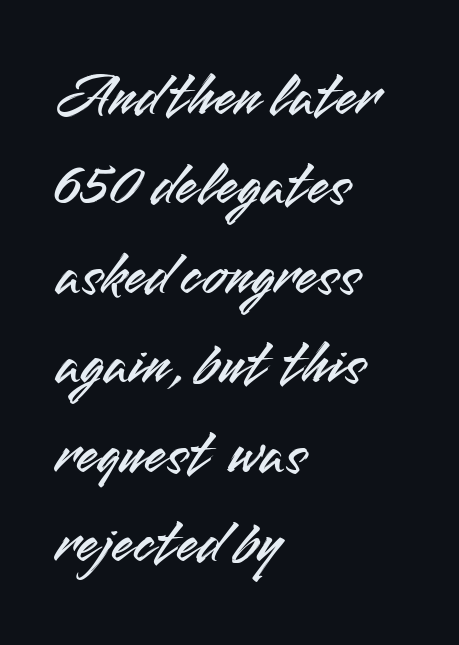
The image shows 63 px sans-serif type; set left-aligned, normal line spacing (1.42x), normal letter spacing, not underlined; medium stroke contrast and a small x-height.
